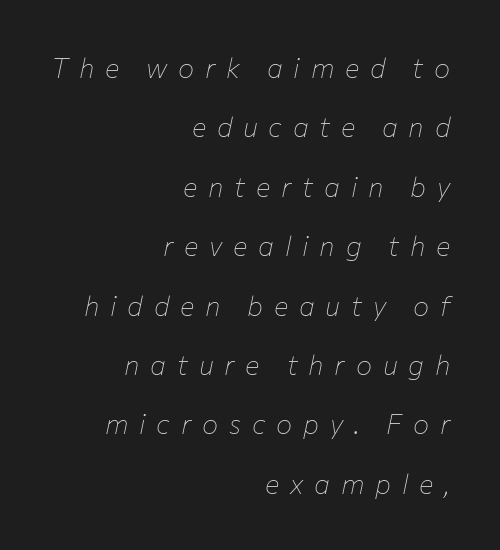
Q: Is the text bold? A: No.
Q: Is the text italic (slanted)? A: Yes, it leans right by about 12 degrees.
Q: Is the text underlined? A: No.
Q: How is the paragraph aligned? A: Right-aligned.
Q: Is the spacing between letters normal or unusually wide? A: Unusually wide.
Q: Is the spacing between lines tight, normal or loose? A: Loose.
